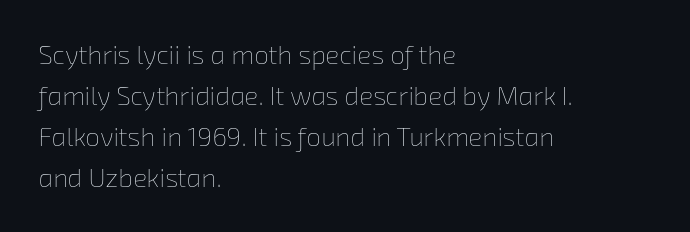
The image shows 26 px text type; set left-aligned, normal line spacing (1.58x), normal letter spacing, not underlined.
